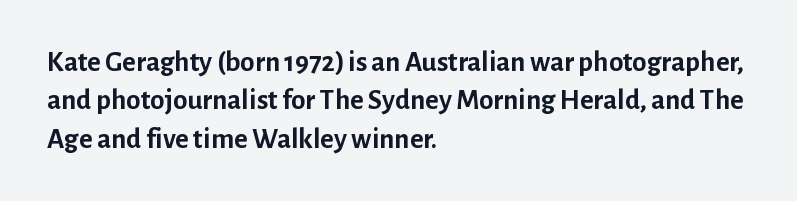
Q: Is the text bold? A: Yes.
Q: Is the text italic (slanted)? A: No, it is upright.
Q: Is the typeface a serif or a sans-serif typeface? A: Sans-serif.
Q: Is the text underlined? A: No.
Q: How is the paragraph aligned? A: Left-aligned.
Q: Is the spacing between letters normal or unusually wide? A: Normal.
Q: Is the spacing between lines tight, normal or loose? A: Normal.
Q: Width (condensed, normal, or wide)? A: Normal.
Q: Stroke contrast? A: Low.
Q: x-height? A: Medium.
Q: Monospaced? A: No.
